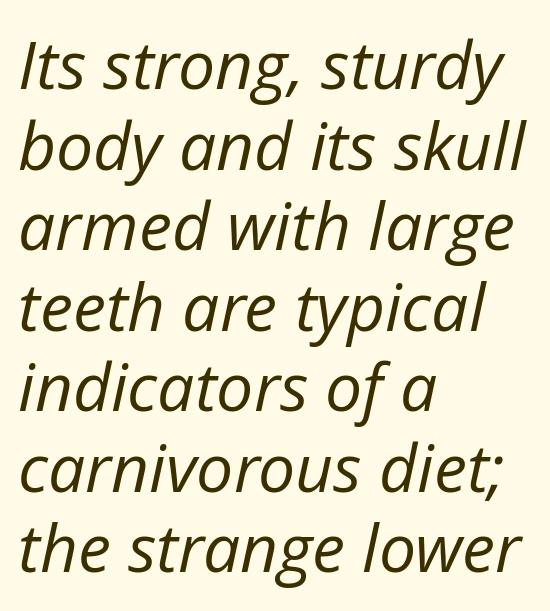
The image shows 66 px regular-weight type, italic (leaning right); set left-aligned, line spacing 1.22x, normal letter spacing, not underlined; low stroke contrast and a medium x-height.
